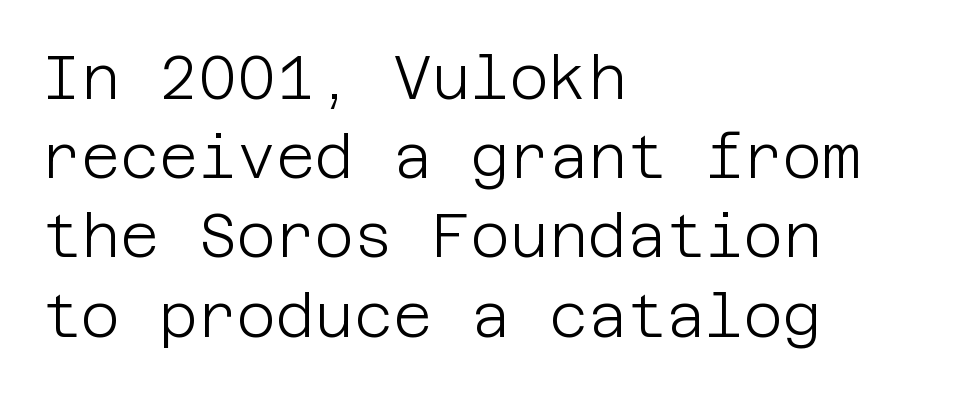
{"serif": "no", "italic": "no", "bold": "no", "weight": "light", "width": "normal", "stroke_contrast": "low", "x_height": "large", "underline": "no", "align": "left", "line_spacing": "normal", "line_spacing_ratio": 1.32, "letter_spacing": "normal", "letter_spacing_em": 0.0, "glyph_px": 60}
